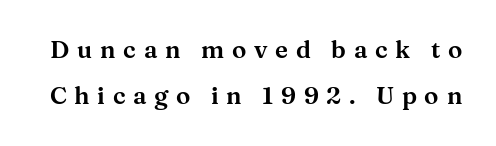
The image shows 24 px text type, upright; set loose line spacing (1.93x), unusually wide letter spacing (+0.32 em), not underlined.
